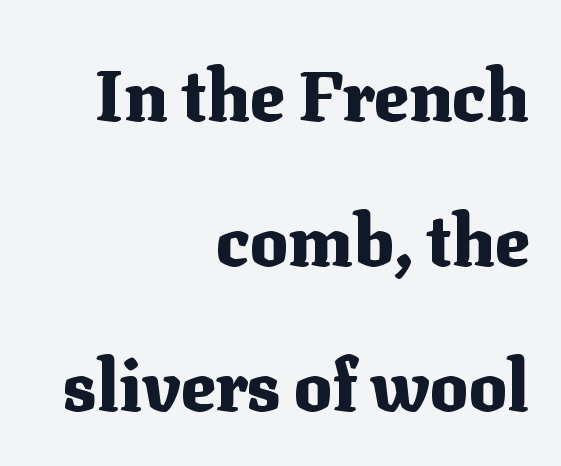
Q: Is the text bold? A: Yes.
Q: Is the text italic (slanted)? A: No, it is upright.
Q: Is the typeface a serif or a sans-serif typeface? A: Serif.
Q: Is the text underlined? A: No.
Q: How is the paragraph aligned? A: Right-aligned.
Q: Is the spacing between letters normal or unusually wide? A: Normal.
Q: Is the spacing between lines tight, normal or loose? A: Loose.
Q: Width (condensed, normal, or wide)? A: Normal.
Q: Stroke contrast? A: Medium.
Q: x-height? A: Medium.
Q: Monospaced? A: No.
